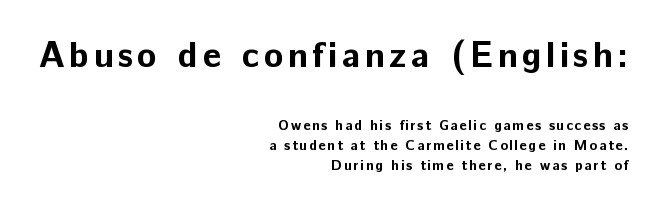
In terms of posture, this sample is upright. The passage shown is emphatically bold. Regarding leading, the lines here are spaced in the standard way. Serif or sans? Sans — the stroke terminals are bare.
